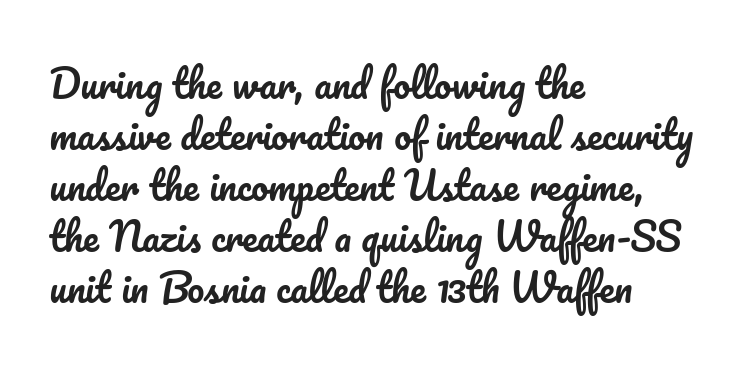
{"width": "normal", "stroke_contrast": "low", "x_height": "small", "monospaced": "no", "underline": "no", "align": "left", "line_spacing": "normal", "line_spacing_ratio": 1.34, "letter_spacing": "normal", "letter_spacing_em": 0.0, "glyph_px": 38}
